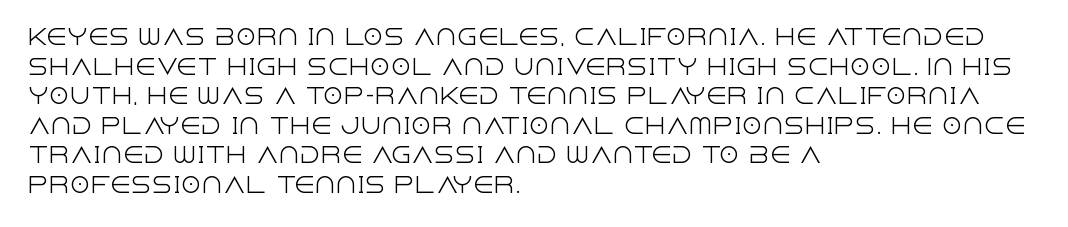
{"italic": "no", "bold": "no", "underline": "no", "align": "left", "line_spacing": "normal", "line_spacing_ratio": 1.41, "letter_spacing": "normal", "letter_spacing_em": 0.0, "glyph_px": 21}
